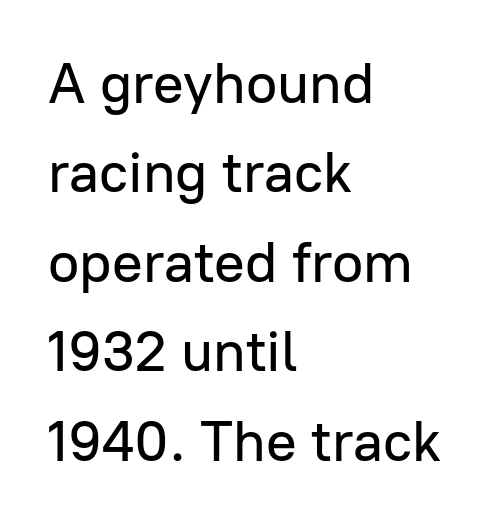
{"serif": "no", "italic": "no", "width": "normal", "stroke_contrast": "low", "x_height": "medium", "monospaced": "no", "underline": "no", "align": "left", "line_spacing": "normal", "line_spacing_ratio": 1.57, "letter_spacing": "normal", "letter_spacing_em": 0.0, "glyph_px": 57}
